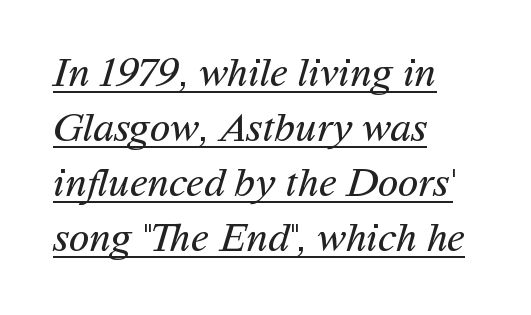
The image shows 42 px regular-weight sans-serif type; set left-aligned, normal line spacing (1.31x), normal letter spacing, underlined; medium stroke contrast and a medium x-height.
